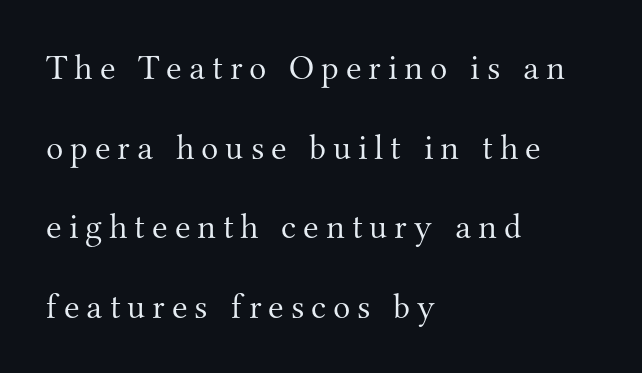
Type without underlining. A quiet, ordinary-to-light weight characterises the typeface. In terms of posture, this sample is upright. Is this a sans? No — the strokes have serifs. The space between consecutive lines is lavish.
